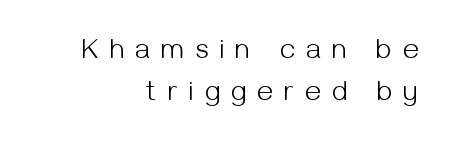
The image shows 28 px light sans-serif type, upright; set right-aligned, normal line spacing (1.49x), unusually wide letter spacing (+0.41 em), not underlined; medium stroke contrast and a medium x-height.
